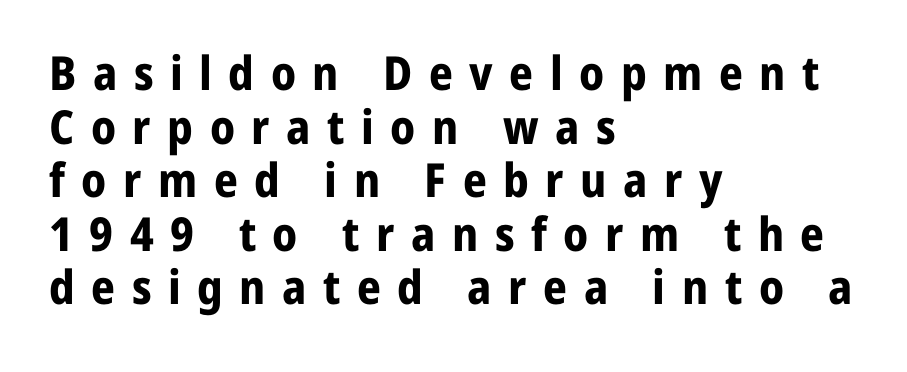
{"serif": "no", "italic": "no", "bold": "yes", "weight": "bold", "width": "normal", "stroke_contrast": "low", "x_height": "medium", "monospaced": "no", "underline": "no", "align": "left", "line_spacing": "tight", "line_spacing_ratio": 1.14, "letter_spacing": "wide", "letter_spacing_em": 0.35, "glyph_px": 47}
